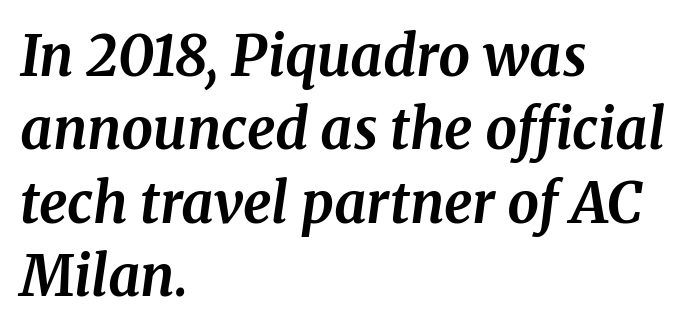
Q: Is the text bold? A: Yes.
Q: Is the text italic (slanted)? A: Yes, it leans right by about 8 degrees.
Q: Is the typeface a serif or a sans-serif typeface? A: Serif.
Q: Is the text underlined? A: No.
Q: How is the paragraph aligned? A: Left-aligned.
Q: Is the spacing between letters normal or unusually wide? A: Normal.
Q: Is the spacing between lines tight, normal or loose? A: Normal.
Q: Width (condensed, normal, or wide)? A: Normal.
Q: Stroke contrast? A: Medium.
Q: x-height? A: Medium.
Q: Monospaced? A: No.
